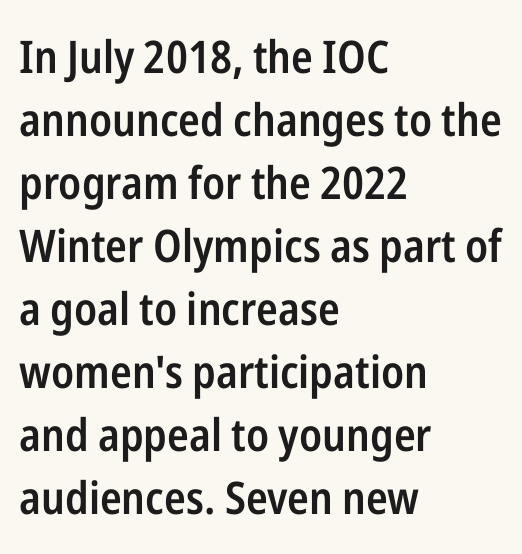
The image shows 45 px semibold, condensed sans-serif type, upright; set left-aligned, normal line spacing (1.4x), normal letter spacing, not underlined; low stroke contrast and a medium x-height.
